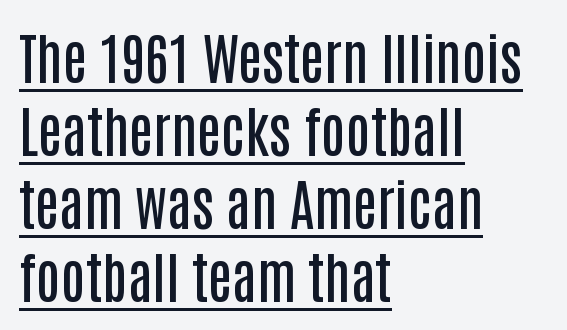
{"serif": "no", "italic": "no", "bold": "semi", "weight": "semibold", "width": "condensed", "stroke_contrast": "low", "x_height": "large", "monospaced": "no", "underline": "yes", "align": "left", "line_spacing": "normal", "line_spacing_ratio": 1.33, "letter_spacing": "normal", "letter_spacing_em": 0.0, "glyph_px": 55}
